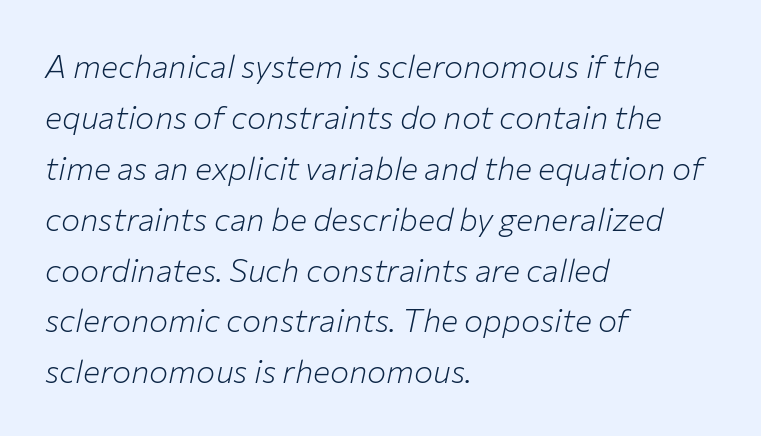
{"italic": "yes", "lean": "right", "slant_degrees": 12, "bold": "no", "weight": "light", "width": "normal", "stroke_contrast": "low", "x_height": "medium", "monospaced": "no", "underline": "no", "align": "left", "line_spacing": "normal", "line_spacing_ratio": 1.59, "letter_spacing": "normal", "letter_spacing_em": 0.0, "glyph_px": 32}
